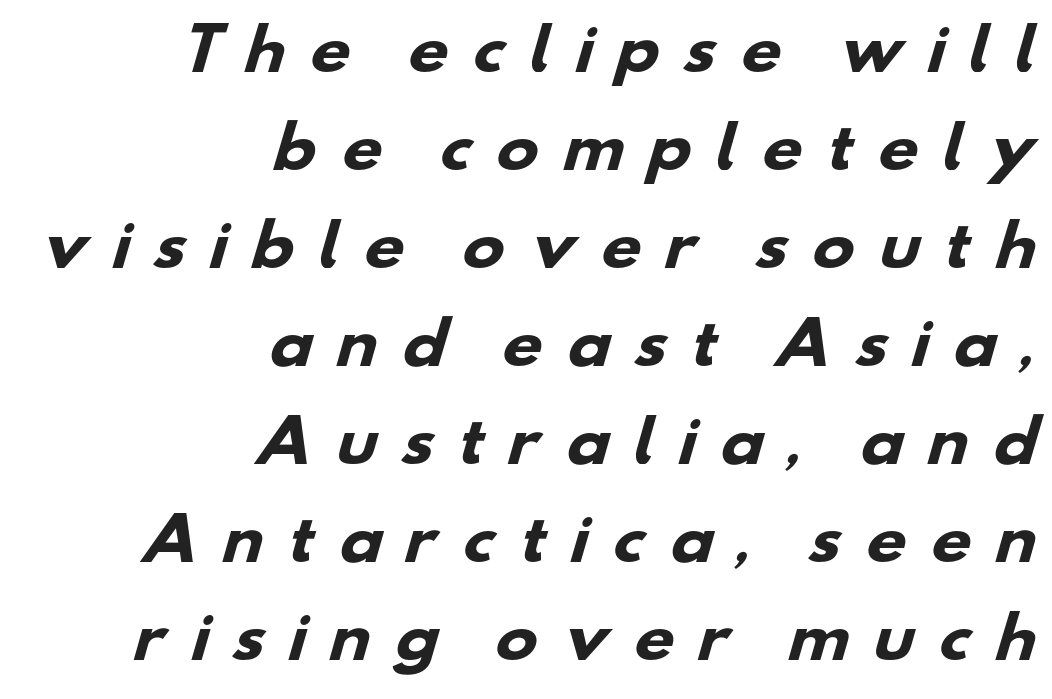
Q: Is the text bold? A: Yes.
Q: Is the typeface a serif or a sans-serif typeface? A: Sans-serif.
Q: Is the text underlined? A: No.
Q: How is the paragraph aligned? A: Right-aligned.
Q: Is the spacing between letters normal or unusually wide? A: Unusually wide.
Q: Width (condensed, normal, or wide)? A: Wide.
Q: Stroke contrast? A: Low.
Q: x-height? A: Small.
Q: Monospaced? A: No.
